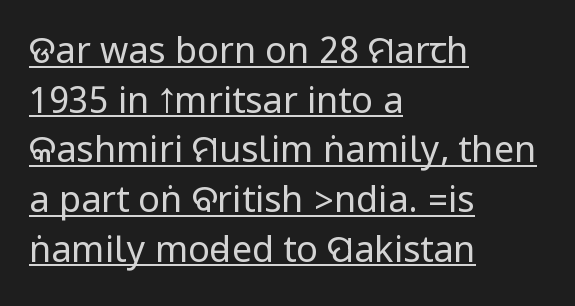
The image shows 36 px regular-weight, condensed sans-serif type, upright; set left-aligned, normal line spacing (1.38x), normal letter spacing, underlined; low stroke contrast.
